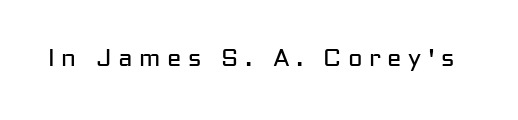
Q: Is the text bold? A: No.
Q: Is the text italic (slanted)? A: No, it is upright.
Q: Is the text underlined? A: No.
Q: Is the spacing between letters normal or unusually wide? A: Unusually wide.
